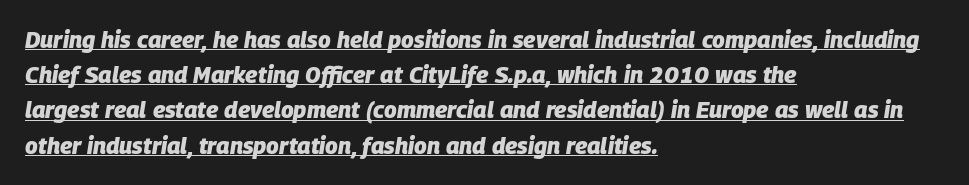
Q: Is the text bold? A: Yes.
Q: Is the text italic (slanted)? A: Yes, it leans right by about 9 degrees.
Q: Is the text underlined? A: Yes.
Q: How is the paragraph aligned? A: Left-aligned.
Q: Is the spacing between letters normal or unusually wide? A: Normal.
Q: Is the spacing between lines tight, normal or loose? A: Normal.
